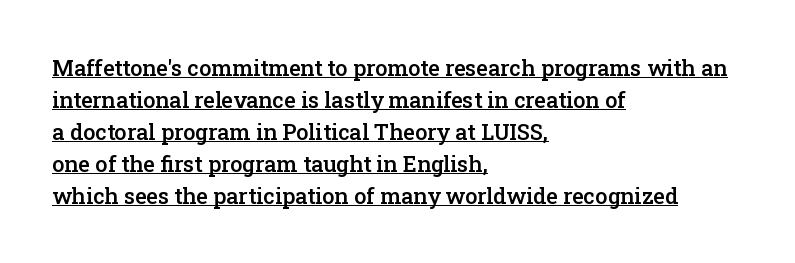
Q: Is the text bold? A: Semi-bold.
Q: Is the text italic (slanted)? A: No, it is upright.
Q: Is the text underlined? A: Yes.
Q: How is the paragraph aligned? A: Left-aligned.
Q: Is the spacing between letters normal or unusually wide? A: Normal.
Q: Is the spacing between lines tight, normal or loose? A: Normal.
